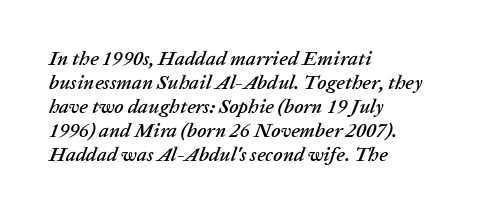
The image shows 20 px text type, italic (leaning right); set left-aligned, line spacing 1.2x, normal letter spacing, not underlined.
